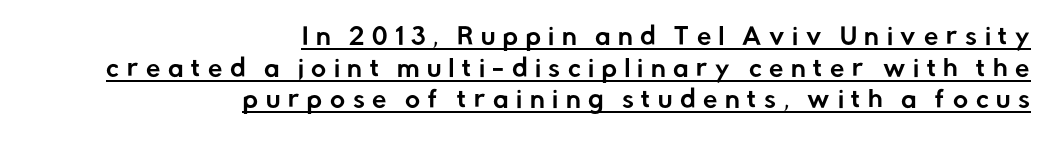
Line spacing here is normal. Notice how a bar underscores the lettering throughout. Tall strokes in this sample are plumb rather than angled. This sample is right-justified, so line beginnings fall wherever the words allow.
